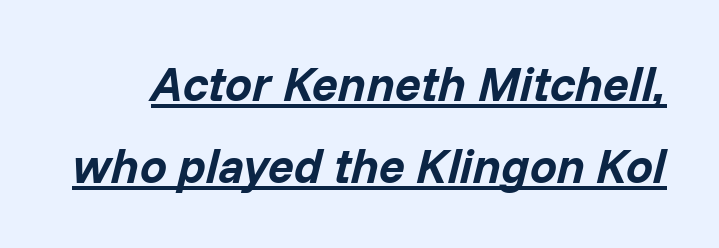
A typesetter would call this proportional, since set widths differ per character. Set as a true bold cut, around the 700 mark. The passage shown leans; its letterforms are oblique. Honestly, the underline is the first thing you notice here.
